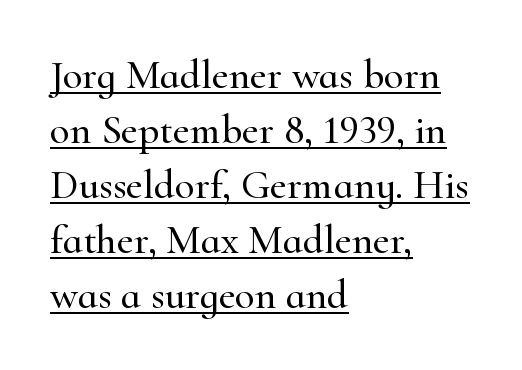
The image shows 41 px serif type, upright; set left-aligned, normal line spacing (1.34x), normal letter spacing, underlined; high stroke contrast and a small x-height.
